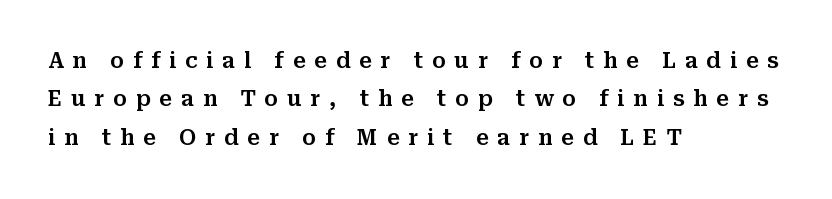
The image shows 21 px text type, upright; set left-aligned, line spacing 1.83x, unusually wide letter spacing (+0.42 em), not underlined.
